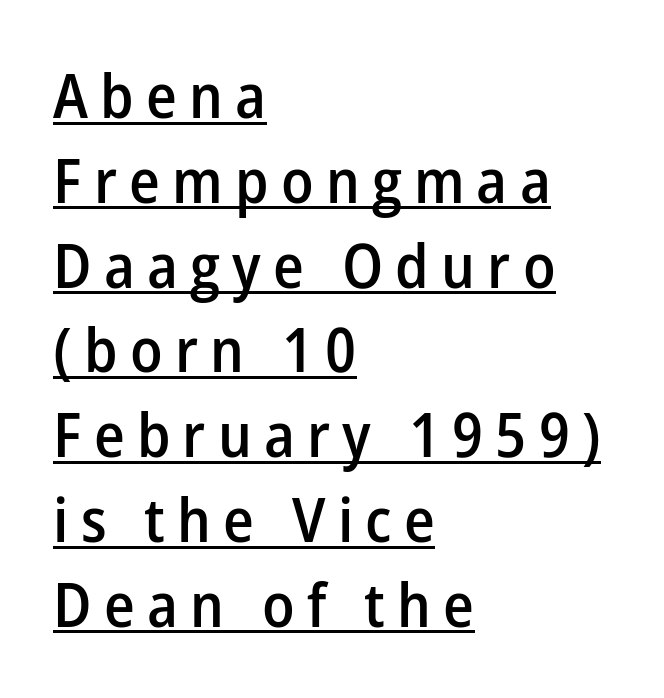
The rendering shows plain stroke endings on the letterforms — a sans-serif design. Notice the strokes are somewhat thickened but not fully heavy: this is a semibold. Here the designer chose a conventional face with non-uniform glyph widths. The rag falls on the right side of this text block. The letters are spread apart with noticeably loose tracking. Emphasis is given by a line drawn under the lettering.
